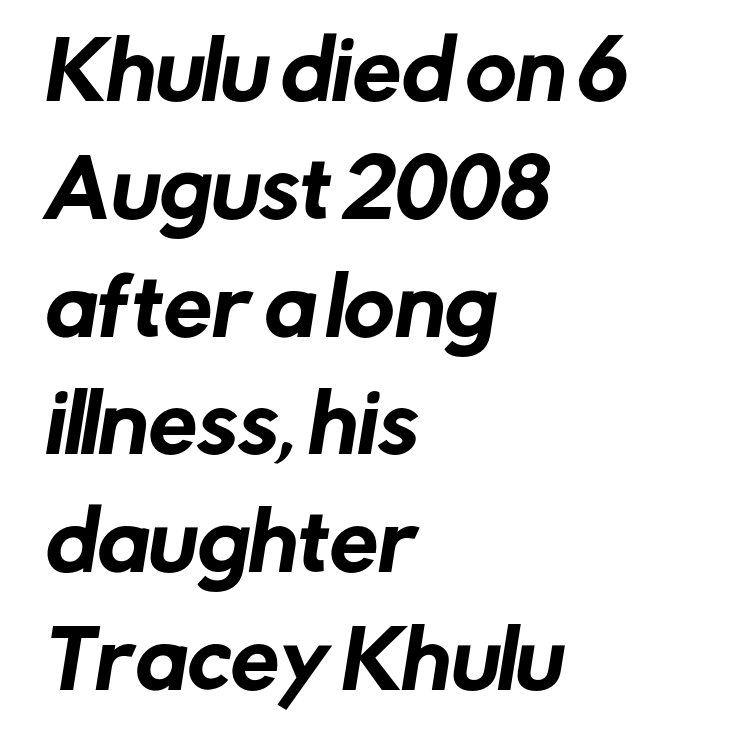
Q: Is the typeface a serif or a sans-serif typeface? A: Sans-serif.
Q: Is the text underlined? A: No.
Q: How is the paragraph aligned? A: Left-aligned.
Q: Is the spacing between letters normal or unusually wide? A: Normal.
Q: Is the spacing between lines tight, normal or loose? A: Normal.
Q: Width (condensed, normal, or wide)? A: Normal.
Q: Stroke contrast? A: Low.
Q: x-height? A: Medium.
Q: Monospaced? A: No.
